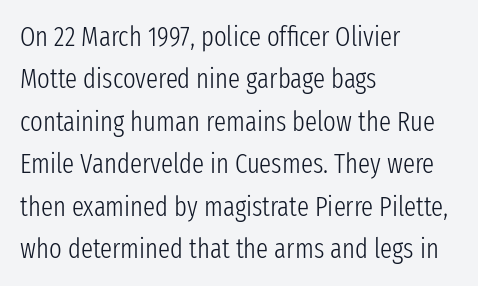
{"italic": "no", "bold": "no", "underline": "no", "align": "left", "line_spacing": "normal", "line_spacing_ratio": 1.57, "letter_spacing": "normal", "letter_spacing_em": 0.0, "glyph_px": 27}
